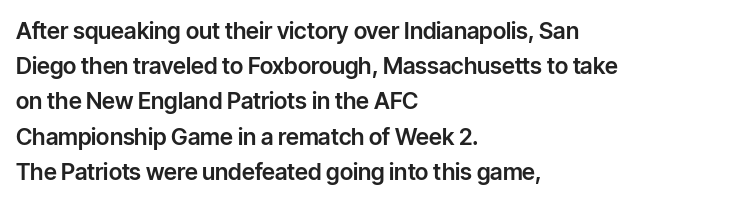
The designer left line spacing at the default. The face used here is rendered with its standard letterfit. The letters stand upright; this is a roman face. The rag falls on the right side of this text block. The words here are not underlined.
